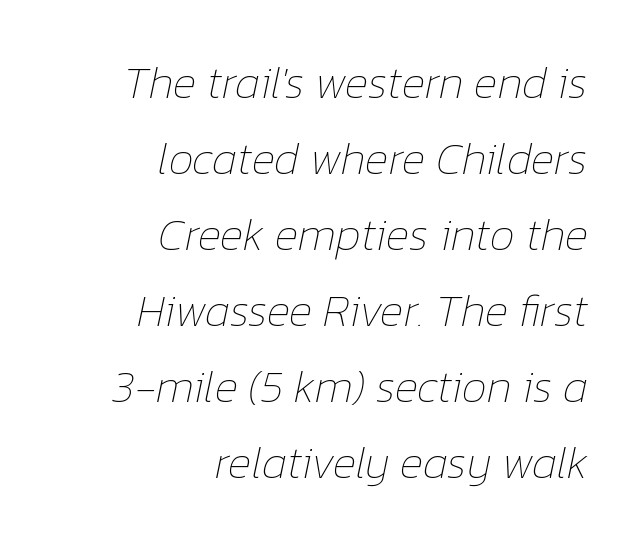
The image shows 45 px thin type, italic (leaning right); set right-aligned, normal line spacing (1.69x), normal letter spacing, not underlined; low stroke contrast and a medium x-height.
